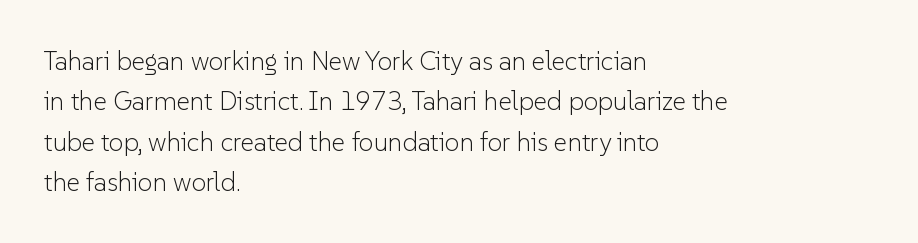
Q: Is the text bold? A: No.
Q: Is the text italic (slanted)? A: No, it is upright.
Q: Is the text underlined? A: No.
Q: How is the paragraph aligned? A: Left-aligned.
Q: Is the spacing between letters normal or unusually wide? A: Normal.
Q: Is the spacing between lines tight, normal or loose? A: Normal.
